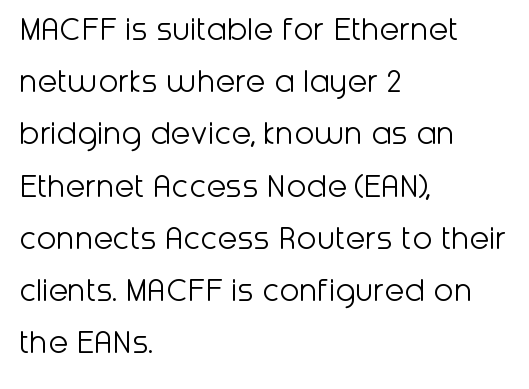
Q: Is the text bold? A: No.
Q: Is the text italic (slanted)? A: No, it is upright.
Q: Is the typeface a serif or a sans-serif typeface? A: Sans-serif.
Q: Is the text underlined? A: No.
Q: How is the paragraph aligned? A: Left-aligned.
Q: Is the spacing between letters normal or unusually wide? A: Normal.
Q: Is the spacing between lines tight, normal or loose? A: Normal.
Q: Width (condensed, normal, or wide)? A: Normal.
Q: Stroke contrast? A: Low.
Q: x-height? A: Medium.
Q: Monospaced? A: No.
